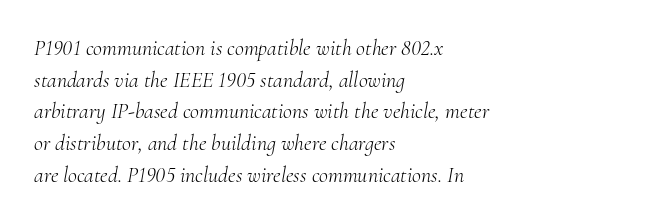
Q: Is the text bold? A: No.
Q: Is the text italic (slanted)? A: Yes, it leans right by about 10 degrees.
Q: Is the text underlined? A: No.
Q: How is the paragraph aligned? A: Left-aligned.
Q: Is the spacing between letters normal or unusually wide? A: Normal.
Q: Is the spacing between lines tight, normal or loose? A: Normal.
